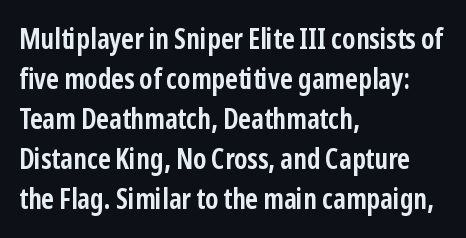
The image shows 28 px semibold, condensed sans-serif type, upright; set left-aligned, normal line spacing (1.43x), normal letter spacing, not underlined; low stroke contrast and a medium x-height.
